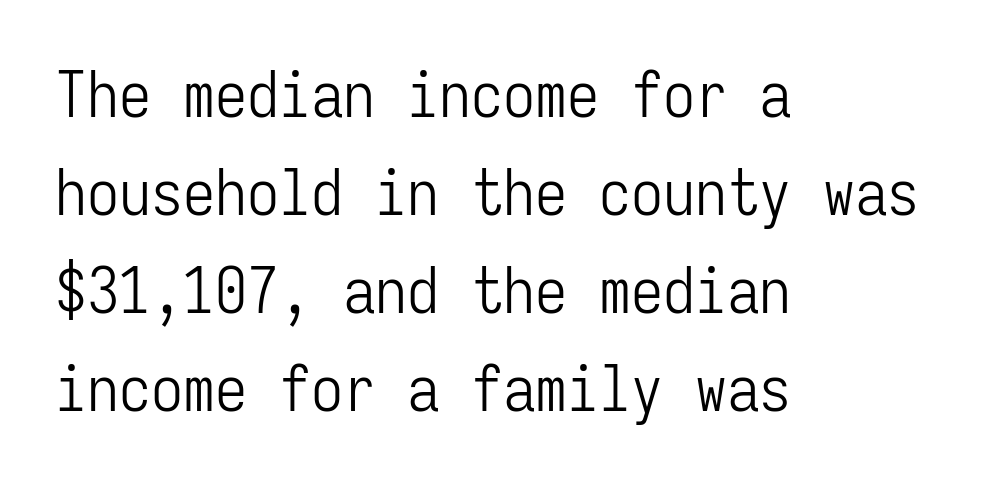
Q: Is the text bold? A: No.
Q: Is the text italic (slanted)? A: No, it is upright.
Q: Is the typeface a serif or a sans-serif typeface? A: Sans-serif.
Q: Is the text underlined? A: No.
Q: How is the paragraph aligned? A: Left-aligned.
Q: Is the spacing between letters normal or unusually wide? A: Normal.
Q: Is the spacing between lines tight, normal or loose? A: Normal.
Q: Width (condensed, normal, or wide)? A: Condensed.
Q: Stroke contrast? A: Low.
Q: x-height? A: Medium.
Q: Monospaced? A: Yes.
